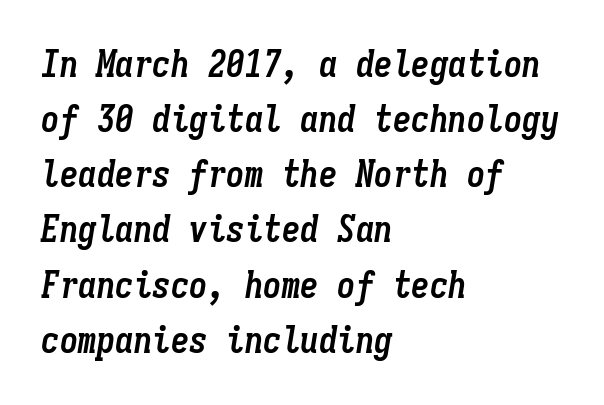
Line beginnings align vertically; line endings do not. Spacing verdict: monospaced, one width for all characters. The font's italic variant was chosen for this text. Typesetter's note: full bold, strokes at maximum text heaviness. The face used here is rendered with its standard letterfit. Quick note: underline off.
